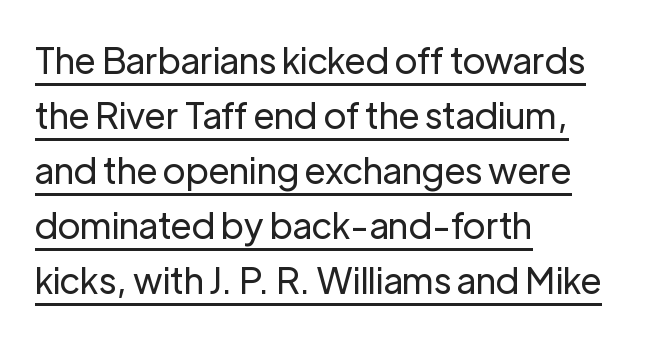
{"serif": "no", "italic": "no", "bold": "no", "weight": "regular", "width": "normal", "stroke_contrast": "low", "x_height": "medium", "monospaced": "no", "underline": "yes", "align": "left", "line_spacing": "normal", "line_spacing_ratio": 1.53, "letter_spacing": "normal", "letter_spacing_em": 0.0, "glyph_px": 36}
